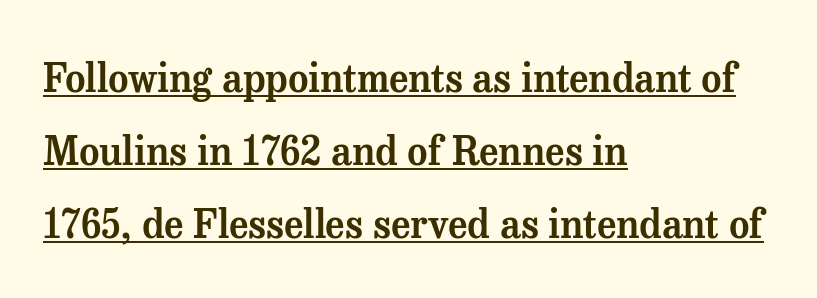
{"serif": "yes", "italic": "no", "width": "normal", "stroke_contrast": "medium", "x_height": "medium", "monospaced": "no", "underline": "yes", "align": "left", "line_spacing_ratio": 1.87, "letter_spacing": "normal", "letter_spacing_em": 0.0, "glyph_px": 39}
